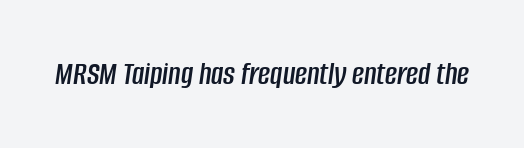
Q: Is the text italic (slanted)? A: Yes, it leans right by about 8 degrees.
Q: Is the text underlined? A: No.
Q: Is the spacing between letters normal or unusually wide? A: Normal.
Q: Width (condensed, normal, or wide)? A: Condensed.
Q: Stroke contrast? A: Low.
Q: x-height? A: Large.
Q: Monospaced? A: No.
